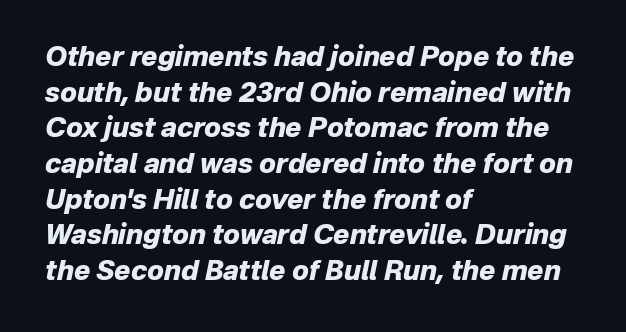
The image shows 27 px bold type, italic (leaning right); set left-aligned, normal line spacing (1.32x), normal letter spacing, not underlined.
